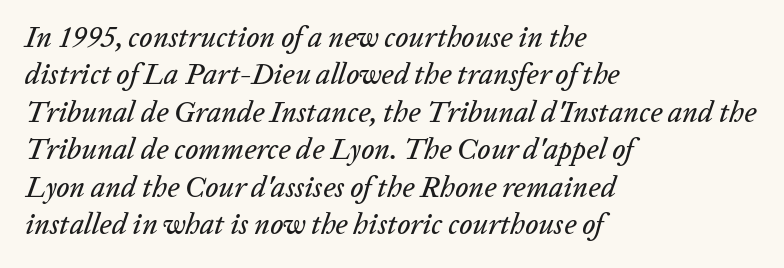
Q: Is the text italic (slanted)? A: Yes, it leans right by about 20 degrees.
Q: Is the text underlined? A: No.
Q: How is the paragraph aligned? A: Left-aligned.
Q: Is the spacing between letters normal or unusually wide? A: Normal.
Q: Is the spacing between lines tight, normal or loose? A: Normal.
Q: Width (condensed, normal, or wide)? A: Normal.
Q: Stroke contrast? A: Low.
Q: x-height? A: Medium.
Q: Monospaced? A: No.
